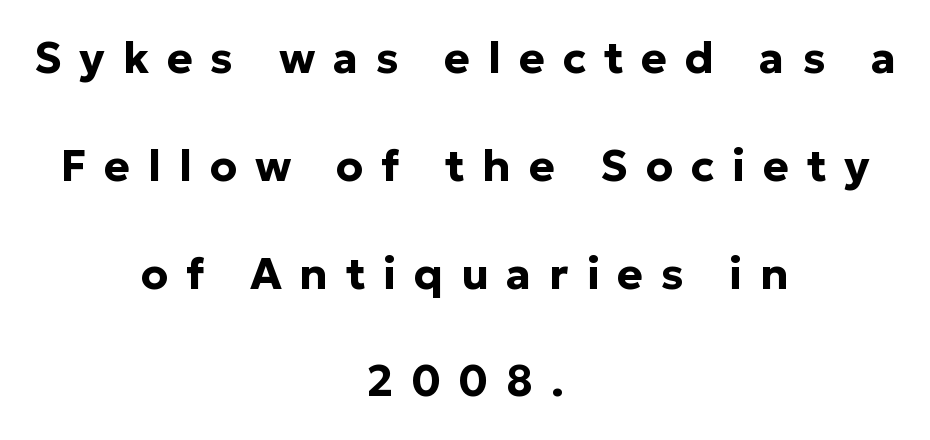
{"serif": "no", "italic": "no", "bold": "yes", "weight": "bold", "width": "normal", "stroke_contrast": "low", "x_height": "medium", "monospaced": "no", "underline": "no", "align": "center", "line_spacing": "loose", "line_spacing_ratio": 2.45, "letter_spacing": "wide", "letter_spacing_em": 0.4, "glyph_px": 44}
